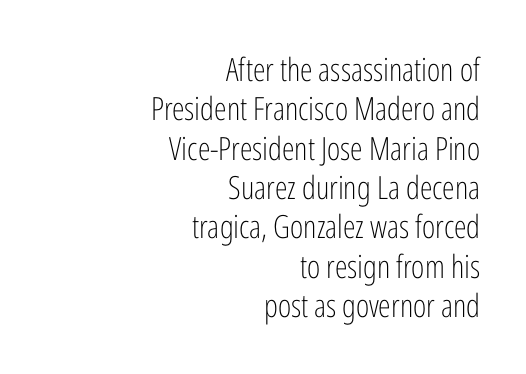
Q: Is the text bold? A: No.
Q: Is the text italic (slanted)? A: No, it is upright.
Q: Is the typeface a serif or a sans-serif typeface? A: Sans-serif.
Q: Is the text underlined? A: No.
Q: How is the paragraph aligned? A: Right-aligned.
Q: Is the spacing between letters normal or unusually wide? A: Normal.
Q: Width (condensed, normal, or wide)? A: Condensed.
Q: Stroke contrast? A: Low.
Q: x-height? A: Medium.
Q: Monospaced? A: No.
